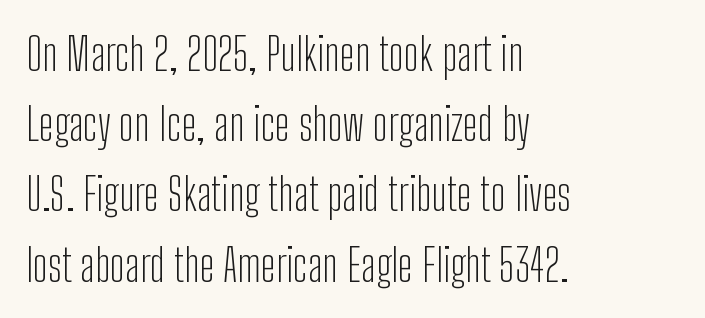
Q: Is the text bold? A: No.
Q: Is the text italic (slanted)? A: No, it is upright.
Q: Is the typeface a serif or a sans-serif typeface? A: Sans-serif.
Q: Is the text underlined? A: No.
Q: How is the paragraph aligned? A: Left-aligned.
Q: Is the spacing between letters normal or unusually wide? A: Normal.
Q: Is the spacing between lines tight, normal or loose? A: Normal.
Q: Width (condensed, normal, or wide)? A: Condensed.
Q: Stroke contrast? A: Low.
Q: x-height? A: Medium.
Q: Monospaced? A: No.
